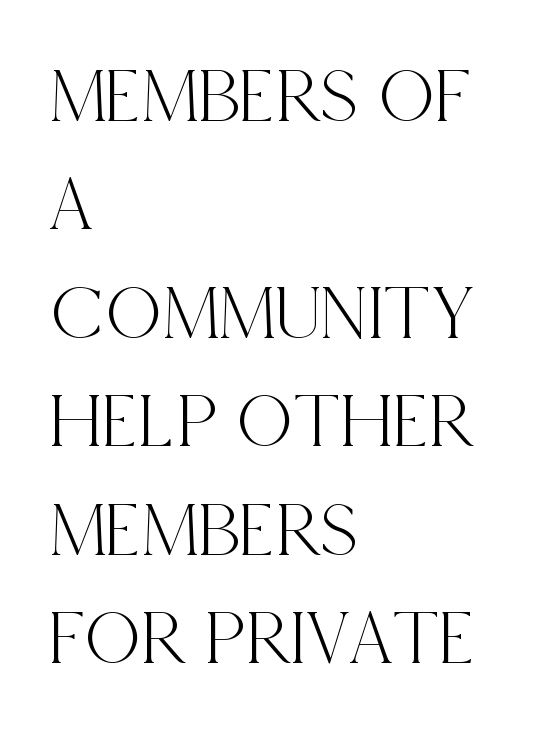
Q: Is the text italic (slanted)? A: No, it is upright.
Q: Is the typeface a serif or a sans-serif typeface? A: Serif.
Q: Is the text underlined? A: No.
Q: How is the paragraph aligned? A: Left-aligned.
Q: Is the spacing between letters normal or unusually wide? A: Normal.
Q: Is the spacing between lines tight, normal or loose? A: Normal.
Q: Width (condensed, normal, or wide)? A: Condensed.
Q: x-height? A: Large.
Q: Monospaced? A: No.
